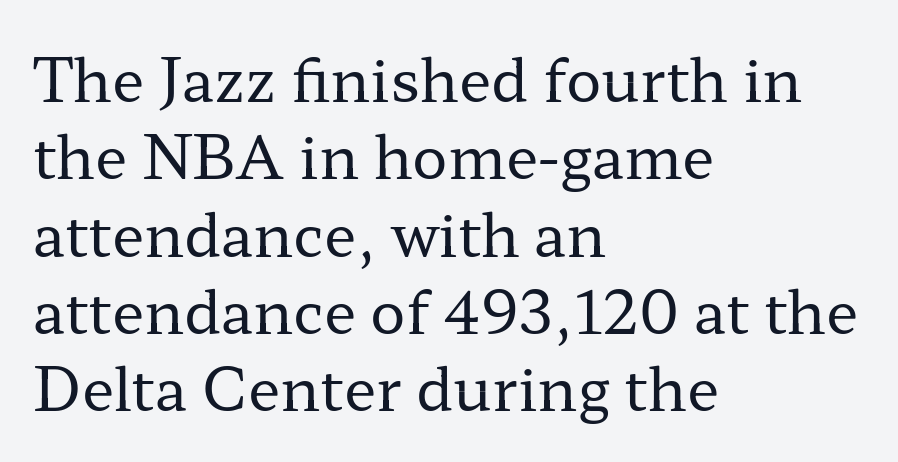
Q: Is the text bold? A: No.
Q: Is the text italic (slanted)? A: No, it is upright.
Q: Is the typeface a serif or a sans-serif typeface? A: Serif.
Q: Is the text underlined? A: No.
Q: How is the paragraph aligned? A: Left-aligned.
Q: Is the spacing between letters normal or unusually wide? A: Normal.
Q: Is the spacing between lines tight, normal or loose? A: Normal.
Q: Width (condensed, normal, or wide)? A: Wide.
Q: Stroke contrast? A: Low.
Q: x-height? A: Medium.
Q: Monospaced? A: No.
